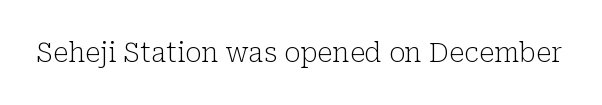
{"italic": "no", "bold": "no", "underline": "no", "letter_spacing": "normal", "letter_spacing_em": 0.0, "glyph_px": 27}
